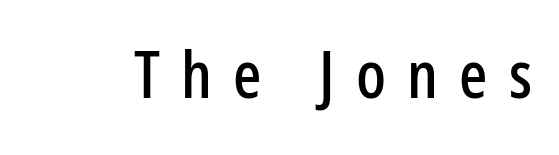
Q: Is the text italic (slanted)? A: No, it is upright.
Q: Is the typeface a serif or a sans-serif typeface? A: Sans-serif.
Q: Is the text underlined? A: No.
Q: Is the spacing between letters normal or unusually wide? A: Unusually wide.
Q: Width (condensed, normal, or wide)? A: Condensed.
Q: Stroke contrast? A: Low.
Q: x-height? A: Medium.
Q: Monospaced? A: No.
